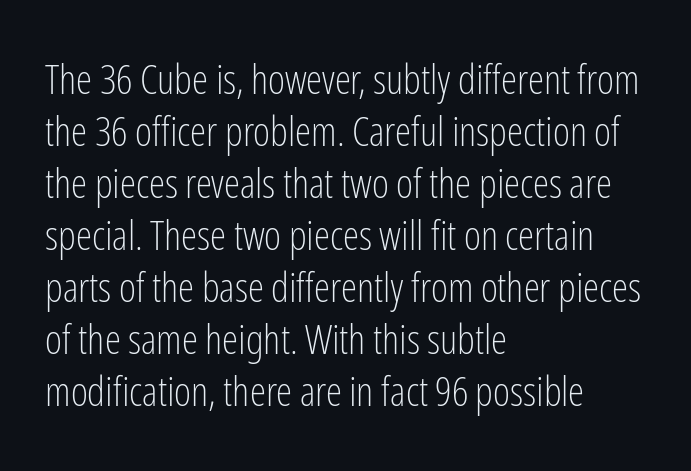
The image shows 41 px light, condensed sans-serif type, upright; set left-aligned, normal line spacing (1.27x), normal letter spacing, not underlined; low stroke contrast and a medium x-height.
